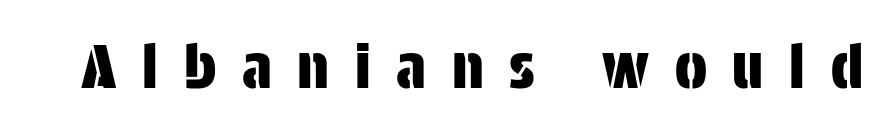
The space directly below the letters is spotless. Note the varied advance widths — an 'i' is clearly narrower than an 'm'. This rendering employs a face without finishing strokes, i.e., a sans-serif. The type is letterspaced generously, with wide tracking. Do the letters lean? They stand straight.
